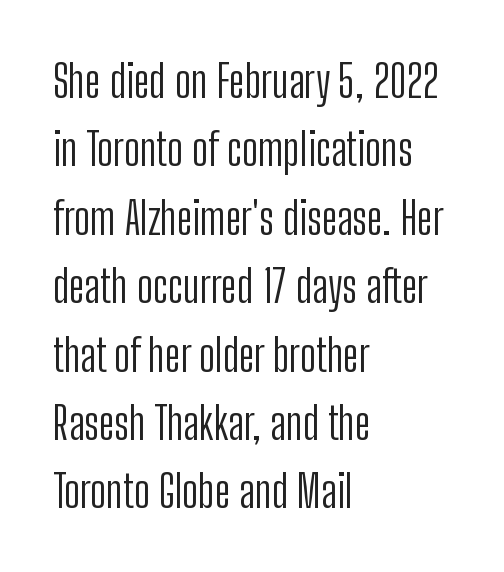
The image shows 45 px light, condensed sans-serif type, upright; set left-aligned, normal line spacing (1.52x), normal letter spacing, not underlined; low stroke contrast and a medium x-height.
